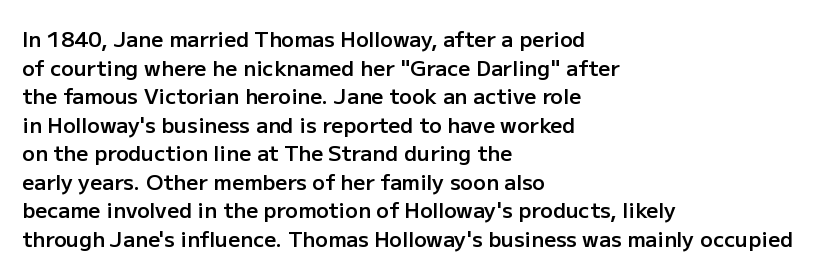
This sample uses an upright cut, with every glyph sitting square on the baseline. Moderately thickened strokes mark this as semibold type. Short note: letters normally spaced. A typesetter would call this leading conventional body-copy spacing. Just letters on the line, the space beneath them empty. Casual observation: everything's shoved over to the left.
